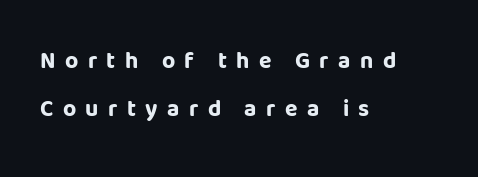
The image shows 23 px bold type, upright; set left-aligned, loose line spacing (2.1x), unusually wide letter spacing (+0.41 em), not underlined.
